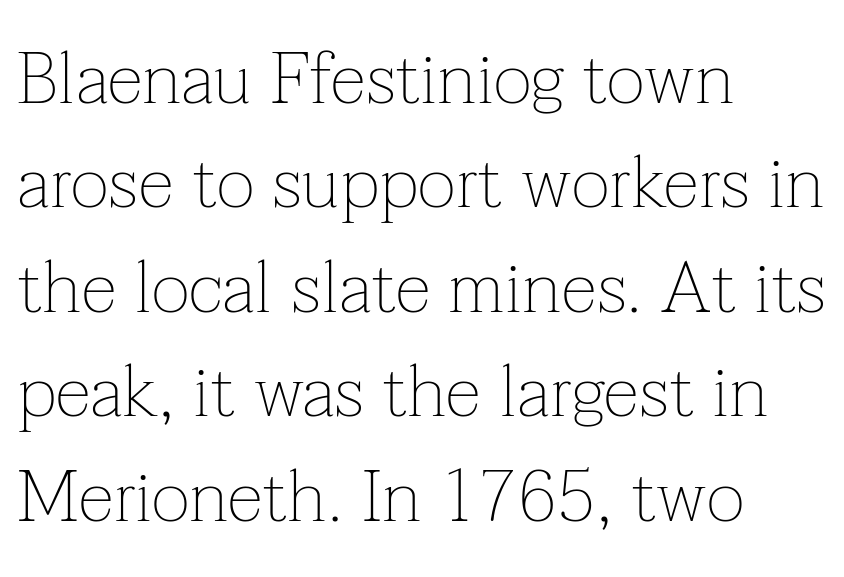
{"serif": "yes", "italic": "no", "bold": "no", "weight": "thin", "width": "normal", "stroke_contrast": "low", "x_height": "medium", "monospaced": "no", "underline": "no", "align": "left", "line_spacing": "normal", "line_spacing_ratio": 1.43, "letter_spacing": "normal", "letter_spacing_em": 0.0, "glyph_px": 73}
